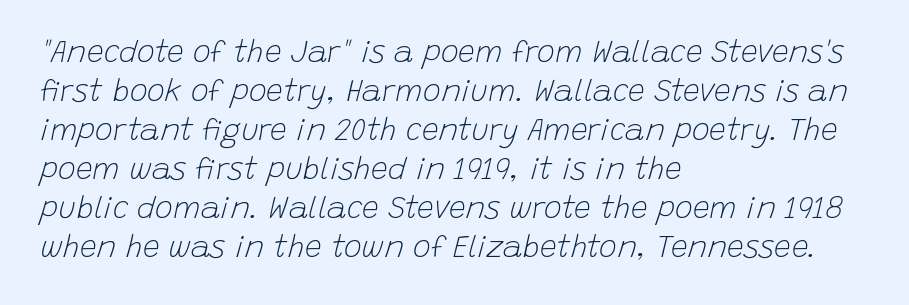
{"italic": "yes", "lean": "right", "slant_degrees": 15, "bold": "no", "weight": "light", "width": "normal", "stroke_contrast": "low", "x_height": "large", "monospaced": "no", "underline": "no", "align": "left", "line_spacing": "normal", "line_spacing_ratio": 1.3, "letter_spacing": "normal", "letter_spacing_em": 0.0, "glyph_px": 30}
